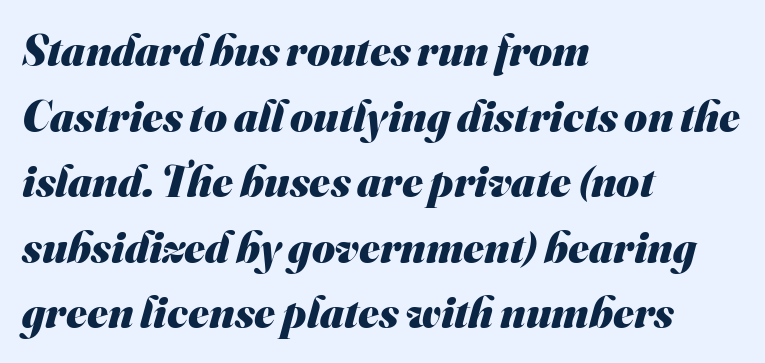
The image shows 44 px heavy sans-serif type; set left-aligned, normal line spacing (1.49x), normal letter spacing, not underlined; medium stroke contrast and a small x-height.
